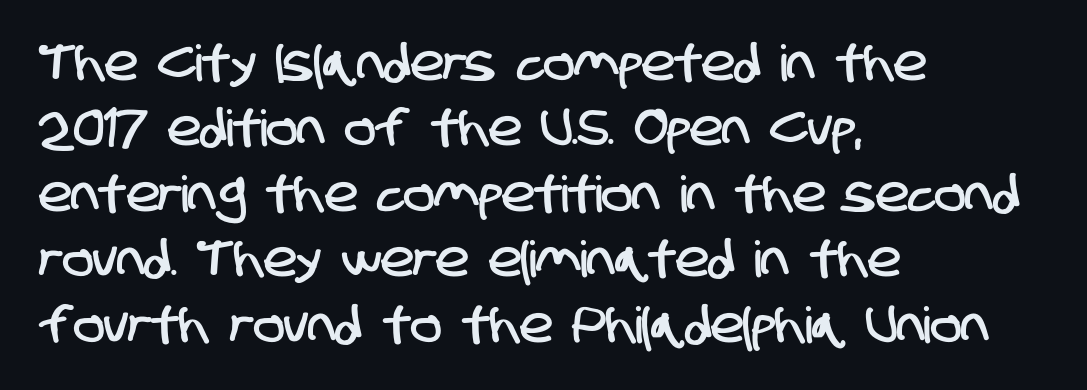
The image shows 50 px condensed sans-serif type; set left-aligned, normal line spacing (1.31x), normal letter spacing, not underlined; low stroke contrast and a large x-height.
